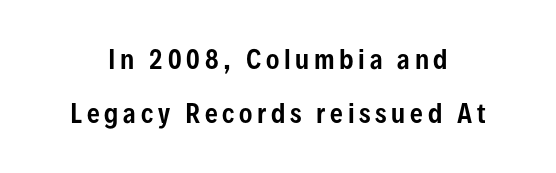
{"italic": "no", "underline": "no", "align": "center", "line_spacing": "loose", "line_spacing_ratio": 2.16, "glyph_px": 25}
